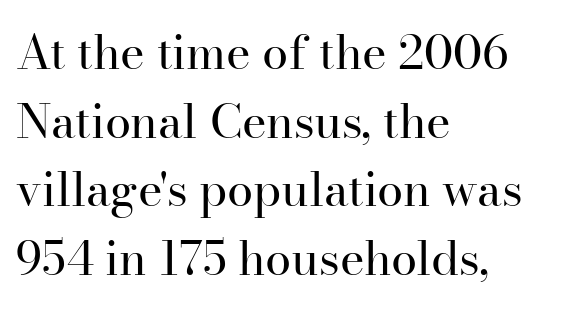
{"serif": "yes", "italic": "no", "bold": "no", "weight": "regular", "width": "normal", "stroke_contrast": "high", "x_height": "small", "monospaced": "no", "underline": "no", "align": "left", "line_spacing": "normal", "line_spacing_ratio": 1.46, "letter_spacing": "normal", "letter_spacing_em": 0.0, "glyph_px": 47}
